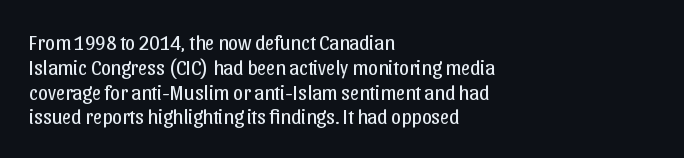
The image shows 20 px text type, upright; set left-aligned, line spacing 1.24x, normal letter spacing, not underlined.
